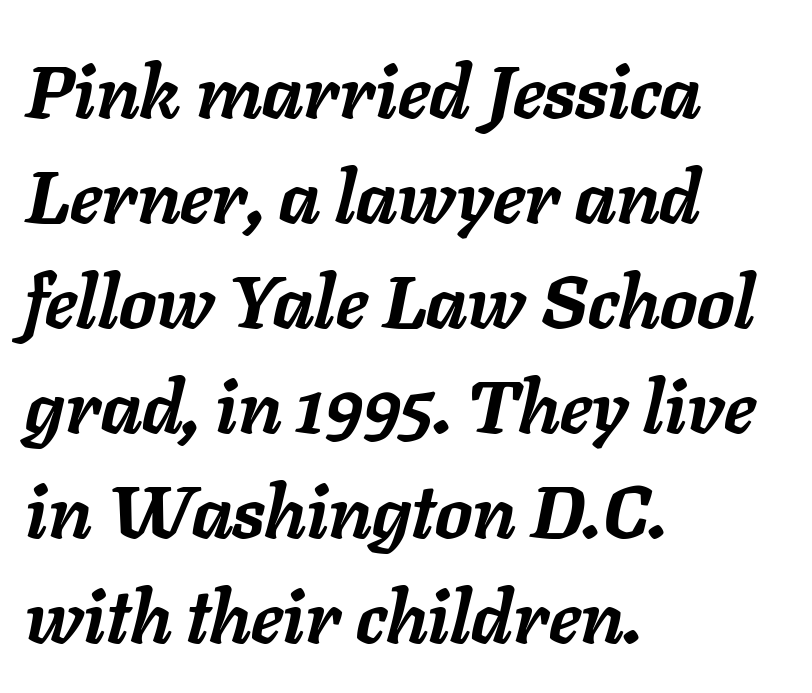
The image shows 74 px semibold type, italic (leaning right); set left-aligned, normal line spacing (1.42x), normal letter spacing, not underlined; low stroke contrast and a medium x-height.
